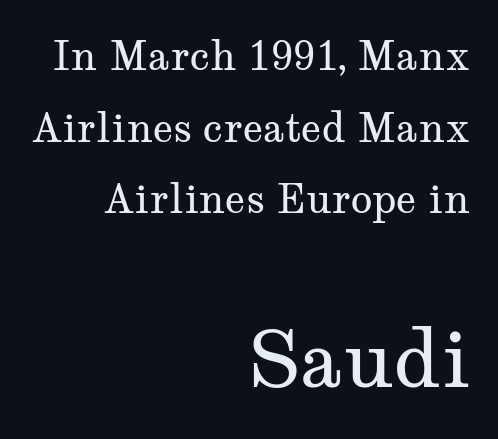
{"serif": "yes", "italic": "no", "bold": "no", "weight": "regular", "width": "wide", "stroke_contrast": "medium", "x_height": "medium", "monospaced": "no", "underline": "no", "align": "right", "line_spacing_ratio": 1.79, "letter_spacing": "normal", "letter_spacing_em": 0.0, "larger_block": "second", "size_ratio": 1.98, "glyph_px": 79}
